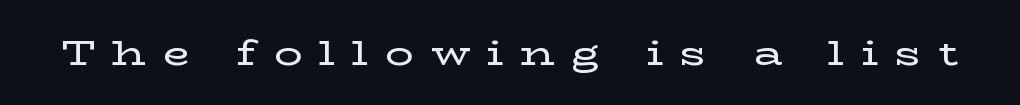
{"serif": "yes", "italic": "no", "width": "wide", "stroke_contrast": "low", "x_height": "medium", "monospaced": "no", "underline": "no", "letter_spacing": "wide", "letter_spacing_em": 0.48, "glyph_px": 35}
